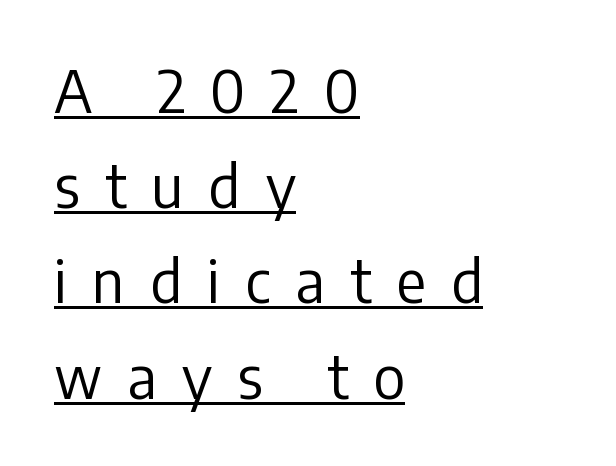
Honestly, the letter spacing is so wide it's the main thing you notice. Regarding leading, the lines here are spaced in the standard way. The font sits on the lighter half of the weight spectrum, regular included. Regarding serifs, this sample does without them. Notice how the passage keeps a crisp vertical edge on the left only. Every stem runs plumb, perpendicular to the baseline.
